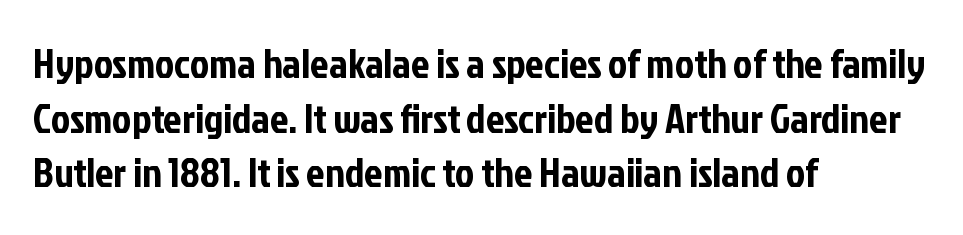
Q: Is the text italic (slanted)? A: No, it is upright.
Q: Is the typeface a serif or a sans-serif typeface? A: Sans-serif.
Q: Is the text underlined? A: No.
Q: How is the paragraph aligned? A: Left-aligned.
Q: Is the spacing between letters normal or unusually wide? A: Normal.
Q: Is the spacing between lines tight, normal or loose? A: Normal.
Q: Width (condensed, normal, or wide)? A: Condensed.
Q: Stroke contrast? A: Low.
Q: x-height? A: Medium.
Q: Monospaced? A: No.
